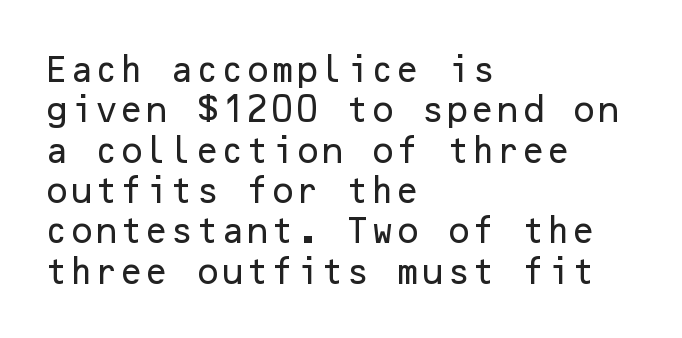
The image shows 29 px sans-serif type, upright; set left-aligned, normal line spacing (1.39x), normal letter spacing, not underlined; low stroke contrast and a medium x-height.
